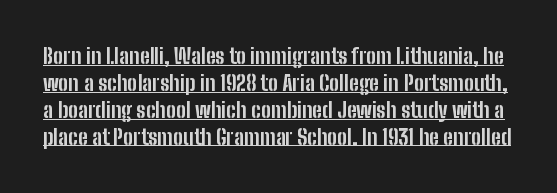
The image shows 21 px bold type, upright; set normal line spacing (1.28x), normal letter spacing, underlined.
